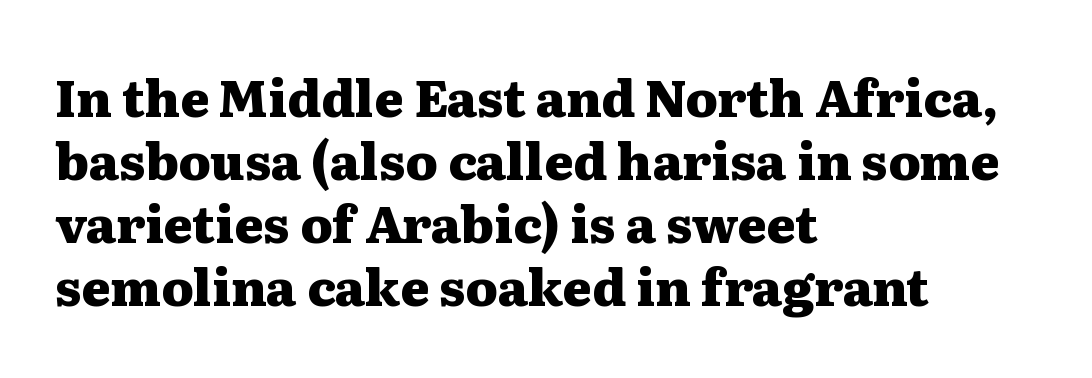
Quick note: not italic, upright. Looks like regular typesetting: each glyph gets only the width it needs. Little horizontal feet cap the strokes, marking this as serif type. The typesetter chose a ragged-right arrangement here. Caption: standard tracking, unaltered.
